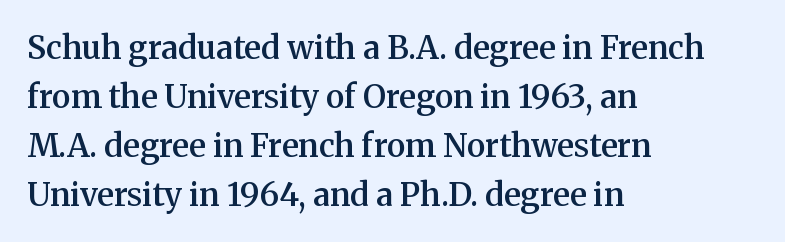
Q: Is the text bold? A: Semi-bold.
Q: Is the text italic (slanted)? A: No, it is upright.
Q: Is the typeface a serif or a sans-serif typeface? A: Serif.
Q: Is the text underlined? A: No.
Q: How is the paragraph aligned? A: Left-aligned.
Q: Is the spacing between letters normal or unusually wide? A: Normal.
Q: Is the spacing between lines tight, normal or loose? A: Normal.
Q: Width (condensed, normal, or wide)? A: Normal.
Q: Stroke contrast? A: Medium.
Q: x-height? A: Medium.
Q: Monospaced? A: No.
